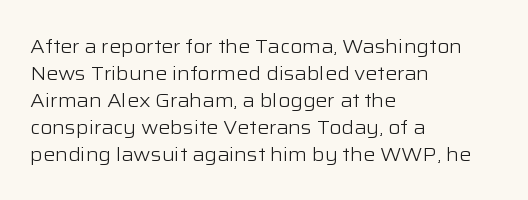
The image shows 20 px text type, upright; set left-aligned, normal line spacing (1.35x), normal letter spacing, not underlined.
